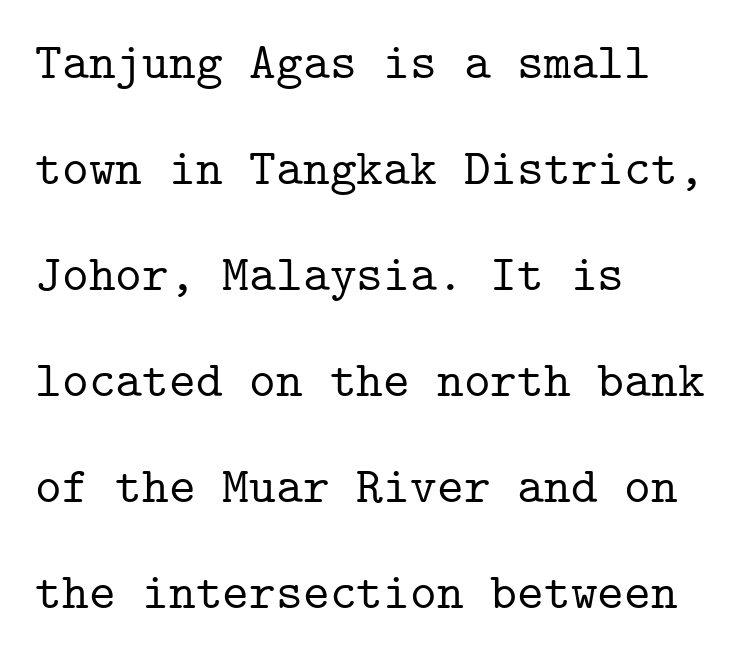
Regarding leading, the lines here are spaced well apart. The passage shown is typed in a monospace face where columns stay perfectly aligned. Posture: vertical. Descenders are the only things crossing below the line.
